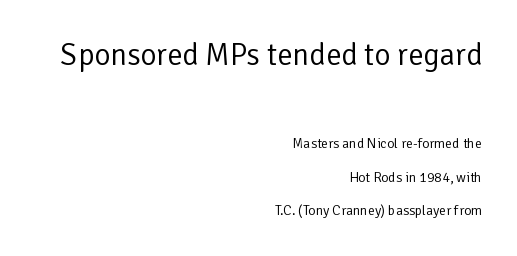
Each letter keeps its own natural width here, so spacing adapts to shape. Quick note: not italic, upright. Look at the glyph heights: the upper group is clearly the bigger setting. A light-to-regular cut is what we see here.
